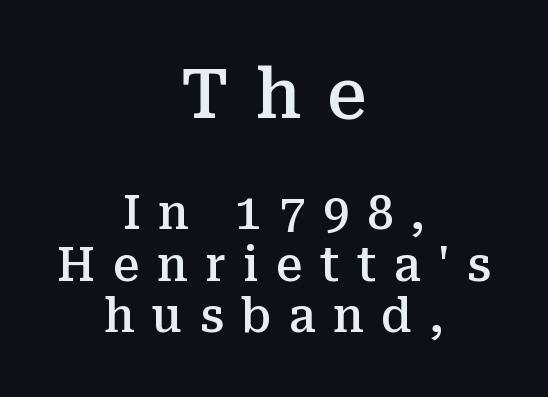
Q: Is the text bold? A: Semi-bold.
Q: Is the text italic (slanted)? A: No, it is upright.
Q: Is the typeface a serif or a sans-serif typeface? A: Serif.
Q: Is the text underlined? A: No.
Q: How is the paragraph aligned? A: Centered.
Q: Is the spacing between letters normal or unusually wide? A: Unusually wide.
Q: Is the spacing between lines tight, normal or loose? A: Tight.
Q: Which block of text is set in a larger size, the first (top) or the second (bottom)? A: The first (top) one.
Q: Width (condensed, normal, or wide)? A: Normal.
Q: Stroke contrast? A: Medium.
Q: x-height? A: Medium.
Q: Monospaced? A: No.
